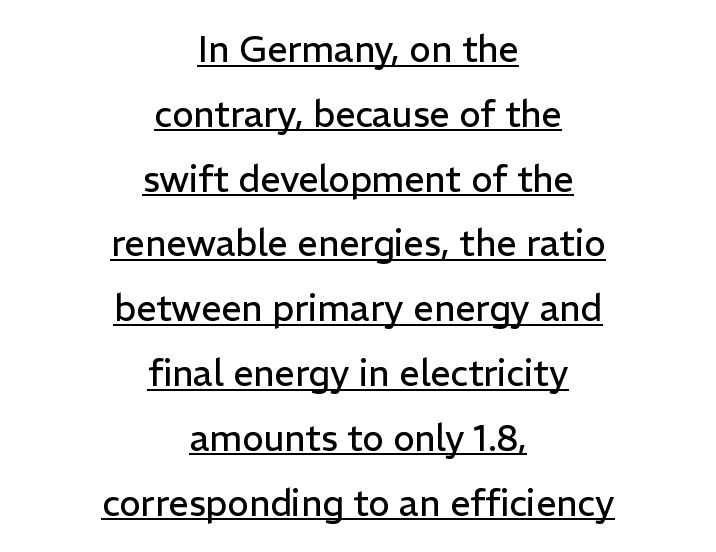
Do the letters lean? They stand straight. A sans-serif font was chosen for this passage. One-word summary of the alignment: center. Varying glyph widths throughout — classic text-font behaviour. A baseline rule has been typeset under these characters.
